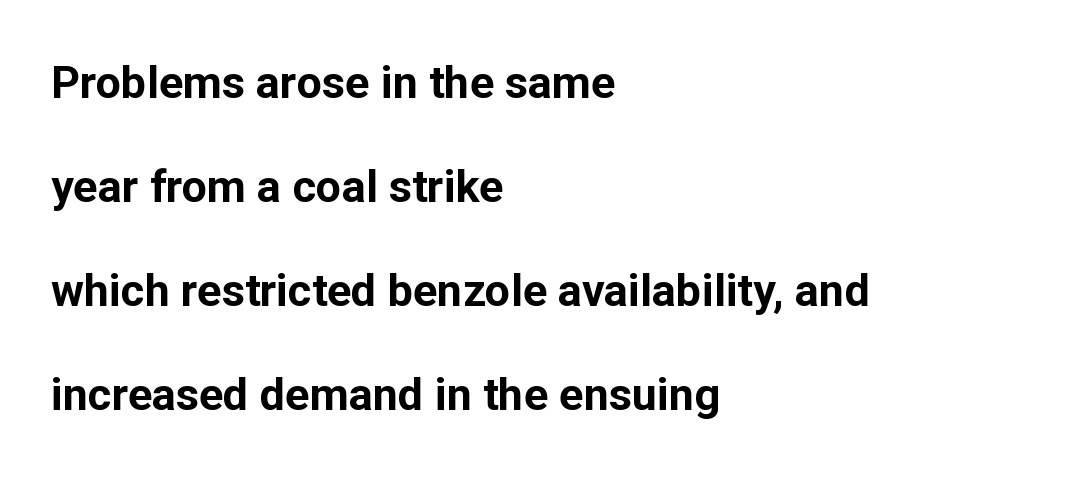
{"serif": "no", "italic": "no", "bold": "yes", "weight": "bold", "width": "normal", "stroke_contrast": "low", "x_height": "medium", "monospaced": "no", "underline": "no", "align": "left", "line_spacing": "loose", "line_spacing_ratio": 2.31, "letter_spacing": "normal", "letter_spacing_em": 0.0, "glyph_px": 45}
